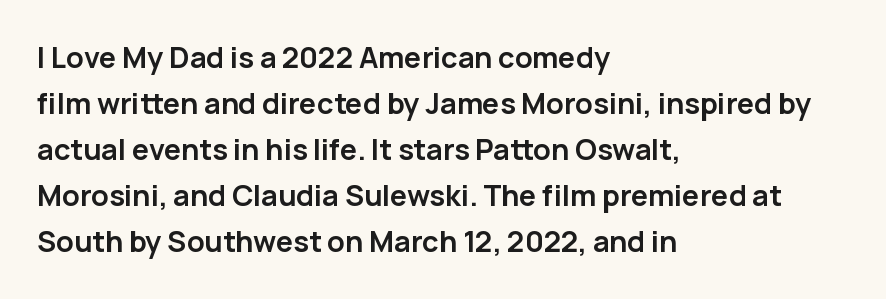
The sample has been set heavy, in full bold. Is the block centered? No — it sits flush against the left margin. Evenly set lines give the paragraph a standard silhouette. This rendering employs a face without finishing strokes, i.e., a sans-serif. The horizontal fit of the characters is conventional and even.
